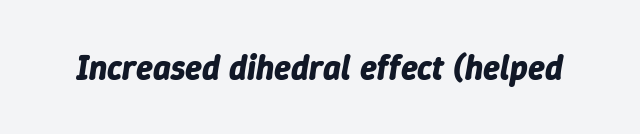
The image shows 34 px bold type, italic (leaning right); set normal letter spacing, not underlined; low stroke contrast and a medium x-height.
